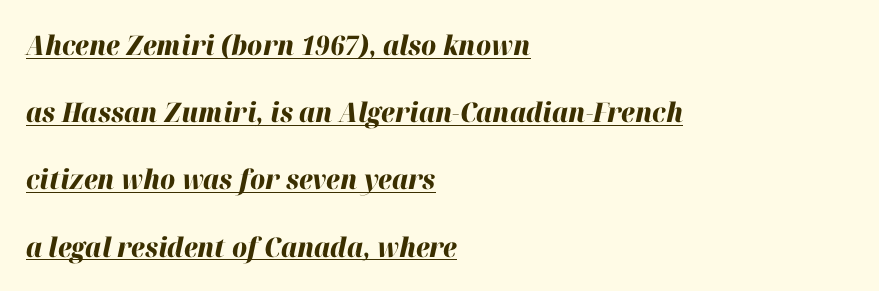
Tracking here is standard; glyphs follow each other at the usual distance. Line beginnings align vertically; line endings do not. The passage shown stacks its lines with a broad gap. Notice how a bar underscores the lettering throughout. It's the slanting kind of type.
